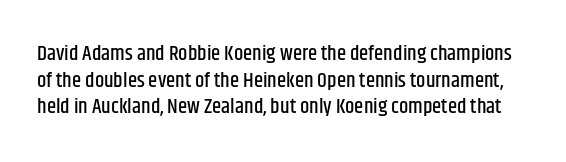
{"italic": "no", "underline": "no", "line_spacing": "normal", "line_spacing_ratio": 1.27, "letter_spacing": "normal", "letter_spacing_em": 0.0, "glyph_px": 21}
